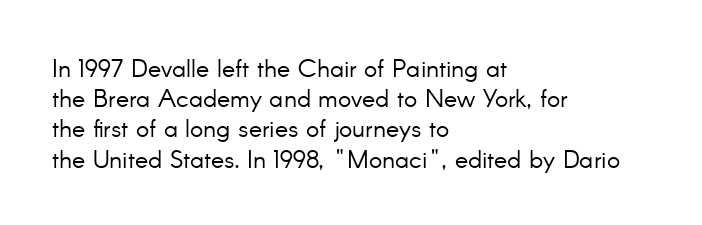
Q: Is the text bold? A: No.
Q: Is the text italic (slanted)? A: No, it is upright.
Q: Is the text underlined? A: No.
Q: How is the paragraph aligned? A: Left-aligned.
Q: Is the spacing between letters normal or unusually wide? A: Normal.
